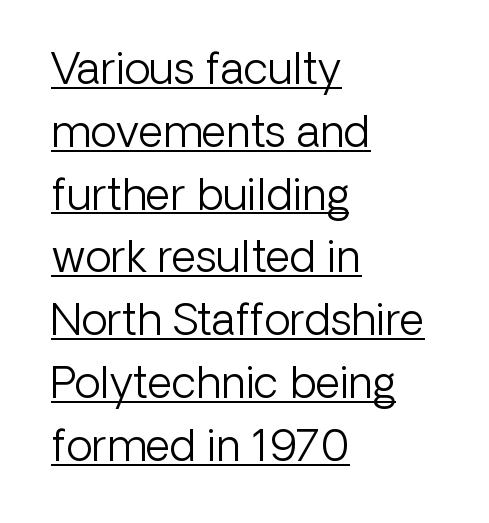
Q: Is the text bold? A: No.
Q: Is the text italic (slanted)? A: No, it is upright.
Q: Is the typeface a serif or a sans-serif typeface? A: Sans-serif.
Q: Is the text underlined? A: Yes.
Q: How is the paragraph aligned? A: Left-aligned.
Q: Is the spacing between letters normal or unusually wide? A: Normal.
Q: Is the spacing between lines tight, normal or loose? A: Normal.
Q: Width (condensed, normal, or wide)? A: Normal.
Q: Stroke contrast? A: Low.
Q: x-height? A: Medium.
Q: Monospaced? A: No.
